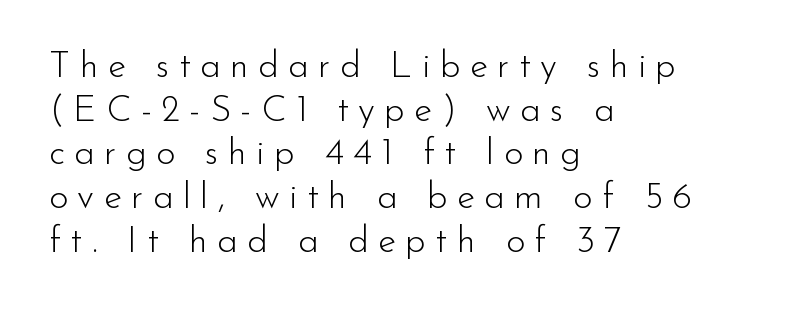
Q: Is the text bold? A: No.
Q: Is the text italic (slanted)? A: No, it is upright.
Q: Is the typeface a serif or a sans-serif typeface? A: Sans-serif.
Q: Is the text underlined? A: No.
Q: How is the paragraph aligned? A: Left-aligned.
Q: Is the spacing between letters normal or unusually wide? A: Unusually wide.
Q: Width (condensed, normal, or wide)? A: Normal.
Q: Stroke contrast? A: Low.
Q: x-height? A: Small.
Q: Monospaced? A: No.
